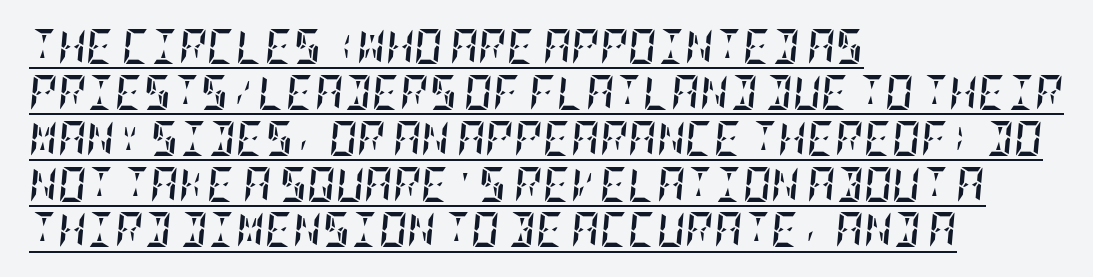
Q: Is the text bold? A: Yes.
Q: Is the text italic (slanted)? A: Yes, it leans right by about 5 degrees.
Q: Is the text underlined? A: Yes.
Q: How is the paragraph aligned? A: Left-aligned.
Q: Is the spacing between letters normal or unusually wide? A: Normal.
Q: Is the spacing between lines tight, normal or loose? A: Normal.
Q: Width (condensed, normal, or wide)? A: Condensed.
Q: Stroke contrast? A: Low.
Q: x-height? A: Large.
